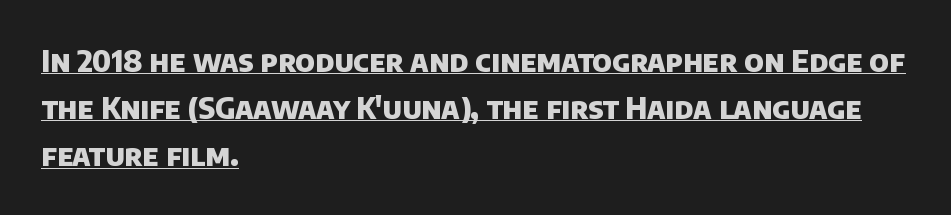
Q: Is the text bold? A: Yes.
Q: Is the typeface a serif or a sans-serif typeface? A: Sans-serif.
Q: Is the text underlined? A: Yes.
Q: How is the paragraph aligned? A: Left-aligned.
Q: Is the spacing between letters normal or unusually wide? A: Normal.
Q: Is the spacing between lines tight, normal or loose? A: Normal.
Q: Width (condensed, normal, or wide)? A: Normal.
Q: Stroke contrast? A: Low.
Q: x-height? A: Large.
Q: Monospaced? A: No.
